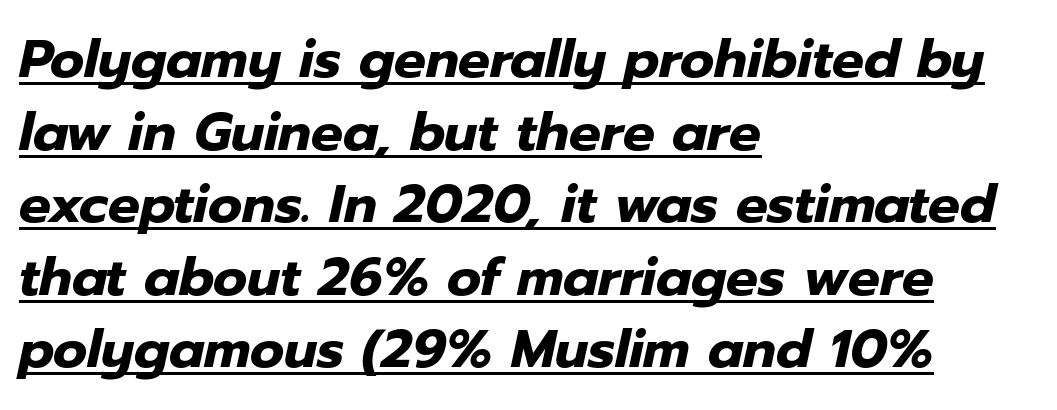
{"italic": "yes", "lean": "right", "slant_degrees": 12, "bold": "yes", "weight": "heavy", "width": "normal", "stroke_contrast": "low", "x_height": "medium", "monospaced": "no", "underline": "yes", "align": "left", "line_spacing": "normal", "line_spacing_ratio": 1.37, "letter_spacing": "normal", "letter_spacing_em": 0.0, "glyph_px": 53}
